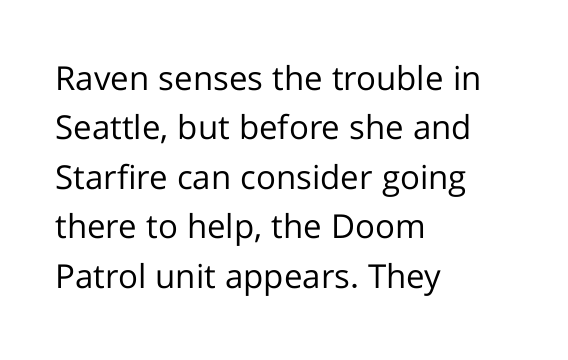
The image shows 33 px regular-weight sans-serif type, upright; set left-aligned, normal line spacing (1.5x), normal letter spacing, not underlined; low stroke contrast and a medium x-height.
